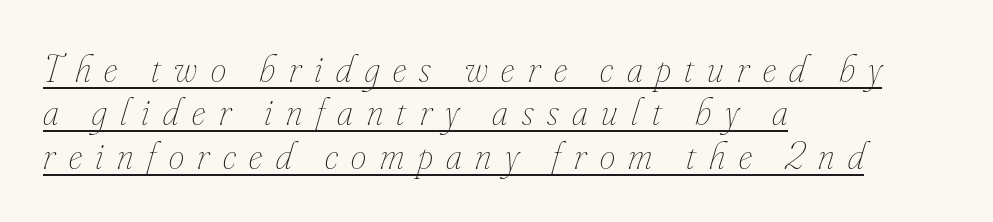
The image shows 39 px thin, condensed type, italic (leaning right); set left-aligned, tight line spacing (1.11x), unusually wide letter spacing (+0.35 em), underlined; low stroke contrast and a small x-height.
